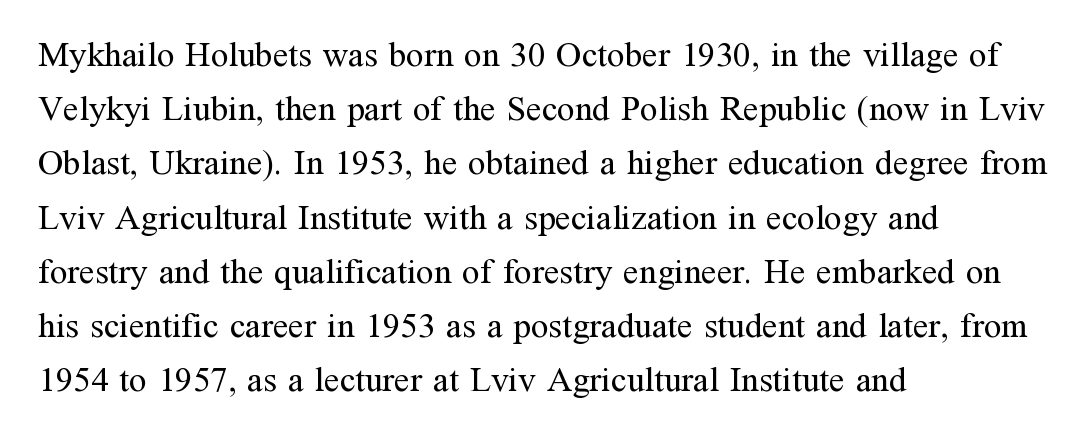
Check under the words: just untouched page. How are the letters spaced? Ordinarily, with no added tracking. If you drew a line through each stem, it would be perfectly vertical. No extra ink here — the face is not bold. Note the varied advance widths — an 'i' is clearly narrower than an 'm'.
